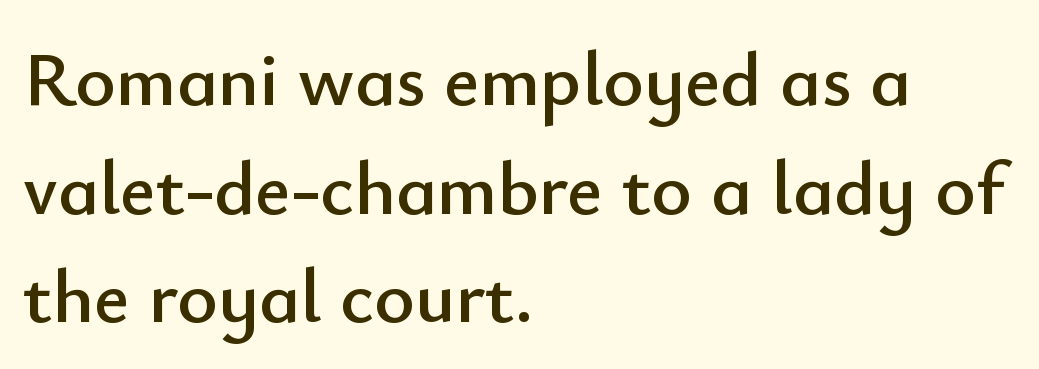
{"serif": "no", "italic": "no", "width": "normal", "stroke_contrast": "low", "x_height": "small", "monospaced": "no", "underline": "no", "align": "left", "line_spacing": "normal", "line_spacing_ratio": 1.41, "letter_spacing": "normal", "letter_spacing_em": 0.0, "glyph_px": 77}
